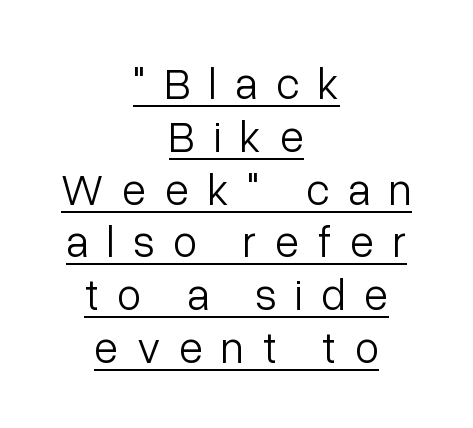
{"serif": "no", "italic": "no", "bold": "no", "weight": "light", "width": "normal", "stroke_contrast": "low", "x_height": "medium", "monospaced": "no", "underline": "yes", "align": "center", "line_spacing_ratio": 1.2, "letter_spacing": "wide", "letter_spacing_em": 0.42, "glyph_px": 44}
